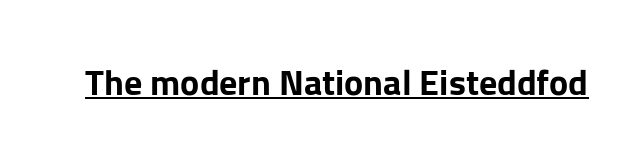
{"serif": "no", "italic": "no", "bold": "yes", "weight": "bold", "width": "normal", "stroke_contrast": "low", "x_height": "medium", "monospaced": "no", "underline": "yes", "letter_spacing": "normal", "letter_spacing_em": 0.0, "glyph_px": 36}
